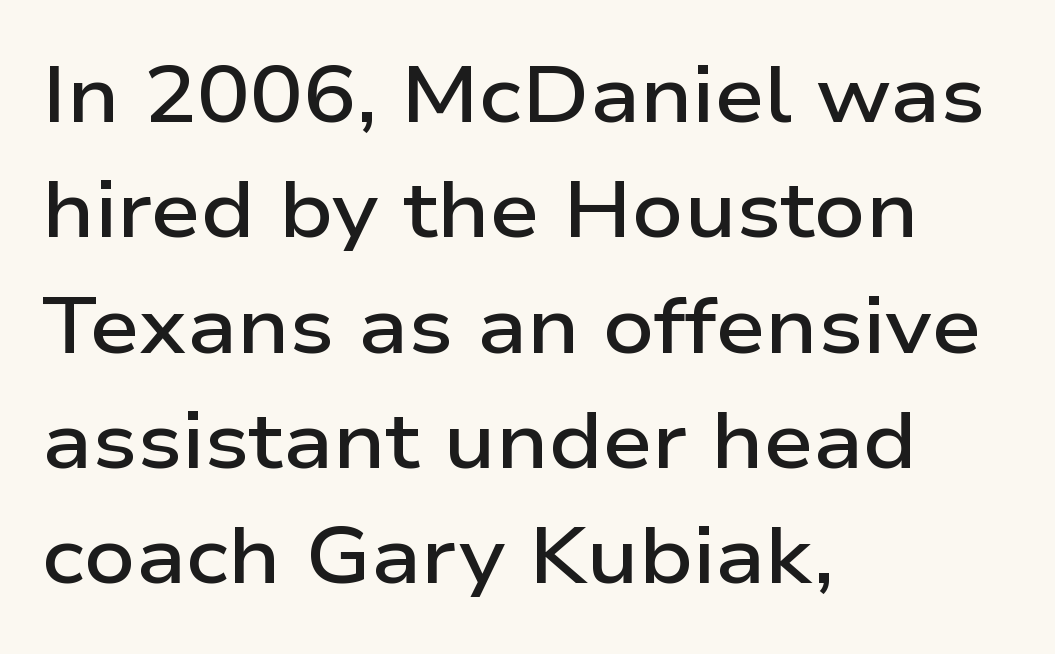
The image shows 79 px semibold, wide sans-serif type, upright; set left-aligned, normal line spacing (1.46x), normal letter spacing, not underlined; low stroke contrast and a medium x-height.
